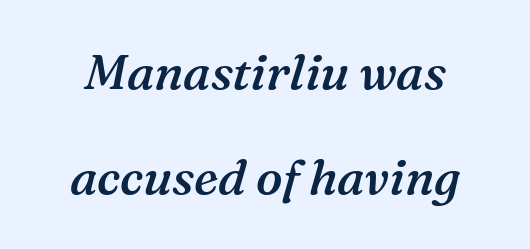
Vertical spacing — loose. The type is set solid horizontally, with unmodified tracking. Observe the serifs anchoring each vertical stroke in this sample. Every letter is mildly thick-stroked: semibold rather than bold.
